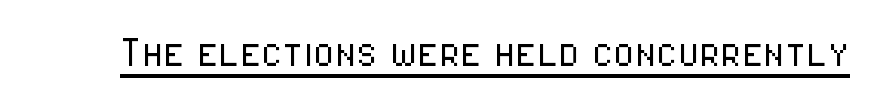
Serif or sans? Sans — the stroke terminals are bare. Is there any slant? The stems are plumb. Glyph-to-glyph distance matches everyday printed text. Letters have the restrained weight of plain body copy at most. A typesetter would call this proportional, since set widths differ per character.
